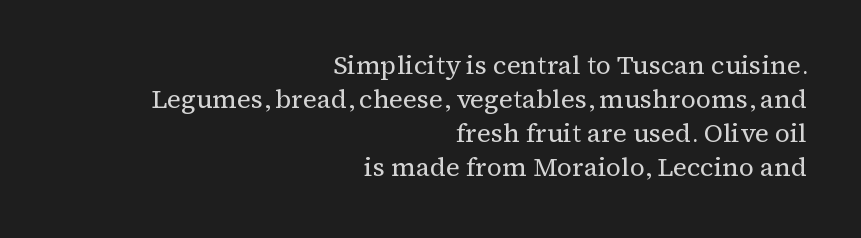
The image shows 26 px text type, upright; set right-aligned, normal line spacing (1.31x), normal letter spacing, not underlined.
